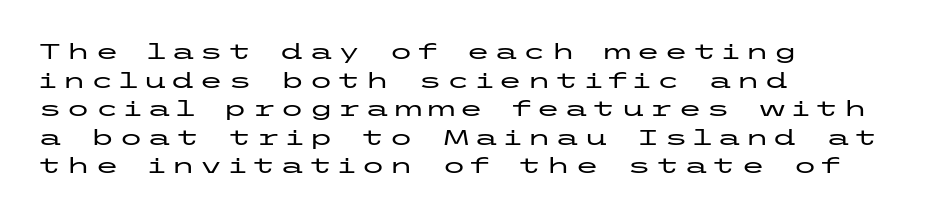
The image shows 22 px text type, upright; set left-aligned, normal line spacing (1.3x), not underlined.
